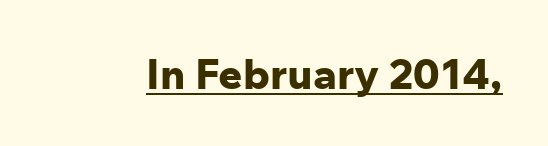
Q: Is the text bold? A: Yes.
Q: Is the text italic (slanted)? A: No, it is upright.
Q: Is the typeface a serif or a sans-serif typeface? A: Sans-serif.
Q: Is the text underlined? A: Yes.
Q: Is the spacing between letters normal or unusually wide? A: Normal.
Q: Width (condensed, normal, or wide)? A: Normal.
Q: Stroke contrast? A: Low.
Q: x-height? A: Medium.
Q: Monospaced? A: No.
